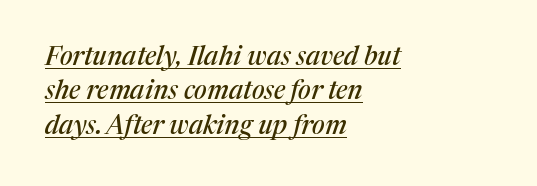
{"italic": "yes", "lean": "right", "slant_degrees": 17, "underline": "yes", "align": "left", "line_spacing": "normal", "line_spacing_ratio": 1.32, "letter_spacing": "normal", "letter_spacing_em": 0.0, "glyph_px": 26}
